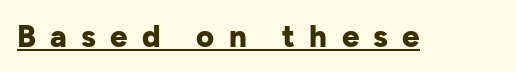
Q: Is the text bold? A: Yes.
Q: Is the text italic (slanted)? A: No, it is upright.
Q: Is the typeface a serif or a sans-serif typeface? A: Sans-serif.
Q: Is the text underlined? A: Yes.
Q: Is the spacing between letters normal or unusually wide? A: Unusually wide.
Q: Width (condensed, normal, or wide)? A: Normal.
Q: Stroke contrast? A: Low.
Q: x-height? A: Medium.
Q: Monospaced? A: No.
